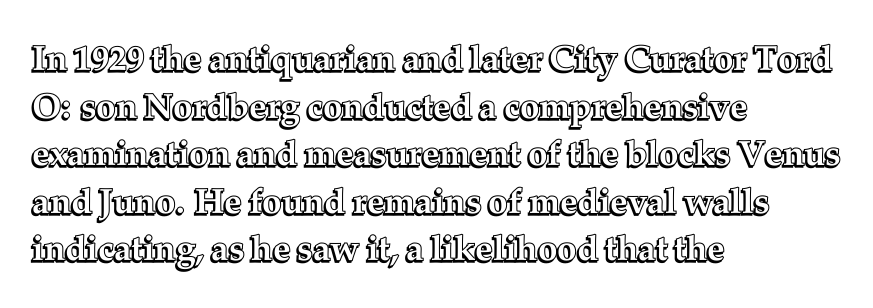
The image shows 35 px text type, upright; set left-aligned, normal line spacing (1.36x), normal letter spacing, not underlined; a medium x-height.
